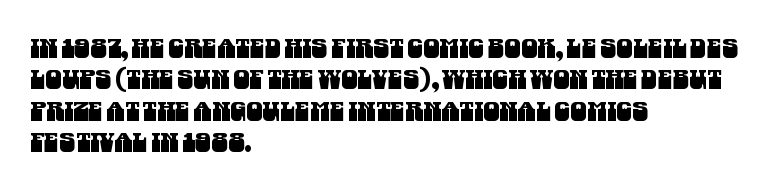
The image shows 26 px text type; set left-aligned, line spacing 1.21x, normal letter spacing, not underlined.
